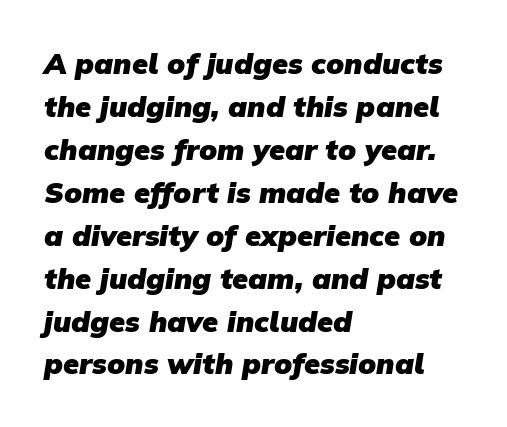
The image shows 29 px heavy sans-serif type; set left-aligned, normal line spacing (1.48x), normal letter spacing, not underlined; low stroke contrast and a medium x-height.
